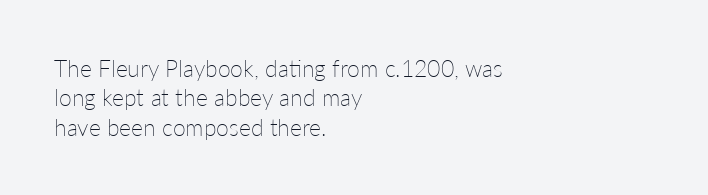
Q: Is the text bold? A: No.
Q: Is the text italic (slanted)? A: No, it is upright.
Q: Is the text underlined? A: No.
Q: How is the paragraph aligned? A: Left-aligned.
Q: Is the spacing between letters normal or unusually wide? A: Normal.
Q: Is the spacing between lines tight, normal or loose? A: Normal.
